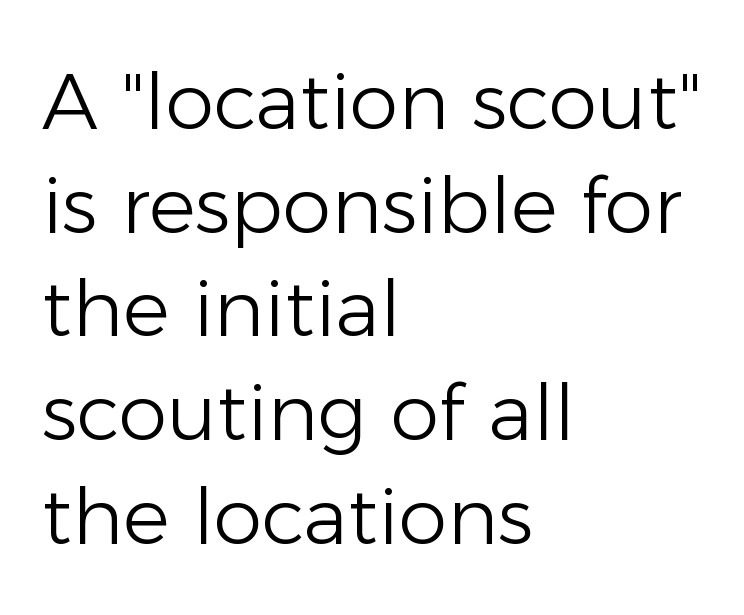
The image shows 78 px light sans-serif type, upright; set left-aligned, normal line spacing (1.33x), normal letter spacing, not underlined; low stroke contrast and a medium x-height.
